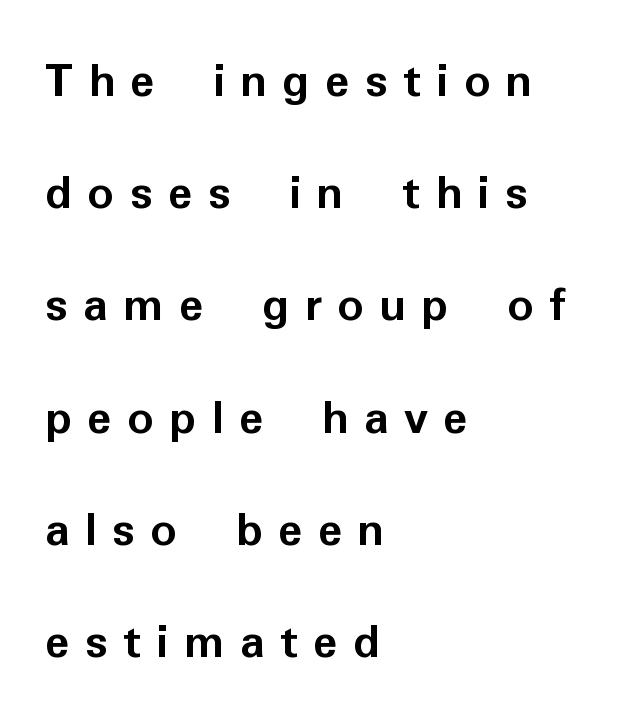
Q: Is the text bold? A: Yes.
Q: Is the text italic (slanted)? A: No, it is upright.
Q: Is the typeface a serif or a sans-serif typeface? A: Sans-serif.
Q: Is the text underlined? A: No.
Q: How is the paragraph aligned? A: Left-aligned.
Q: Is the spacing between letters normal or unusually wide? A: Unusually wide.
Q: Is the spacing between lines tight, normal or loose? A: Loose.
Q: Width (condensed, normal, or wide)? A: Normal.
Q: Stroke contrast? A: Low.
Q: x-height? A: Medium.
Q: Monospaced? A: No.
